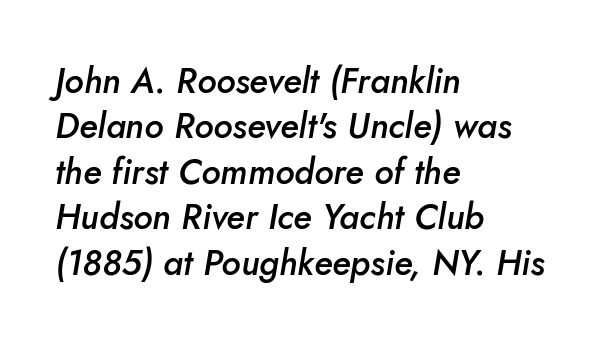
This is moderately heavy type, rendered in semibold. Italic? Definitely — the glyphs are oblique. Looks like regular typesetting: each glyph gets only the width it needs. A normal amount of white space separates one row of letters from the next.
